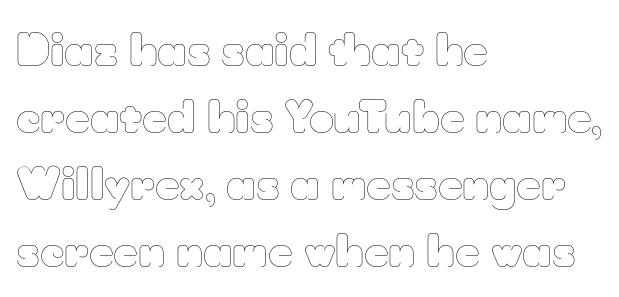
The image shows 43 px thin type, upright; set left-aligned, normal line spacing (1.56x), normal letter spacing, not underlined; low stroke contrast and a small x-height.
